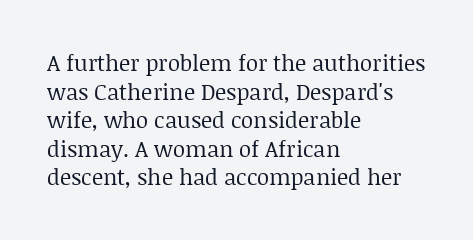
The image shows 22 px text type, upright; set left-aligned, normal line spacing (1.3x), normal letter spacing, not underlined.
